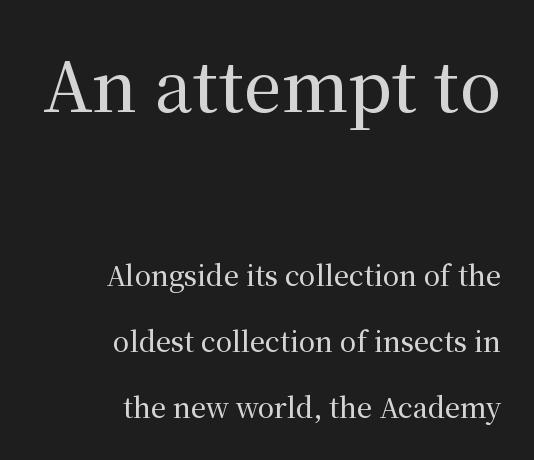
Letterform terminals end in serifs throughout the passage. Line endings align vertically; line beginnings do not. This rendering features lettering with no underline. Think of a printed novel: that variable character pitch is what you see here. Nothing unusual about the tracking: characters are spaced as the font intends. The leading is generous, giving the passage an open texture.
